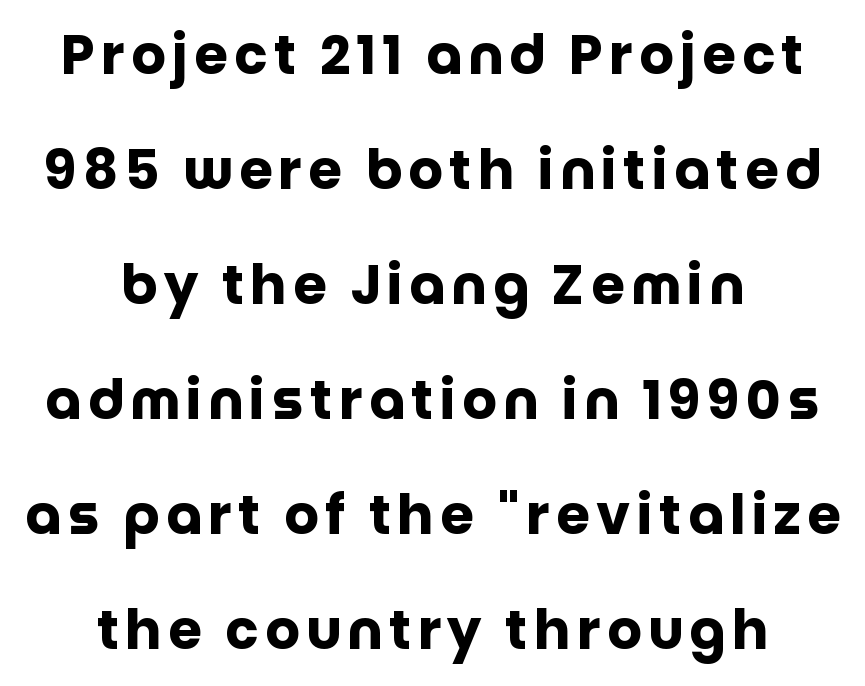
The image shows 54 px heavy sans-serif type, upright; set centered, loose line spacing (2.13x), not underlined; low stroke contrast and a large x-height.
